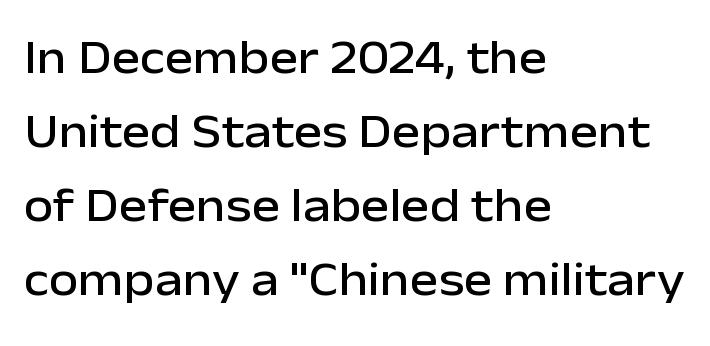
Q: Is the text italic (slanted)? A: No, it is upright.
Q: Is the typeface a serif or a sans-serif typeface? A: Sans-serif.
Q: Is the text underlined? A: No.
Q: How is the paragraph aligned? A: Left-aligned.
Q: Is the spacing between letters normal or unusually wide? A: Normal.
Q: Is the spacing between lines tight, normal or loose? A: Normal.
Q: Width (condensed, normal, or wide)? A: Normal.
Q: Stroke contrast? A: Low.
Q: x-height? A: Medium.
Q: Monospaced? A: No.
